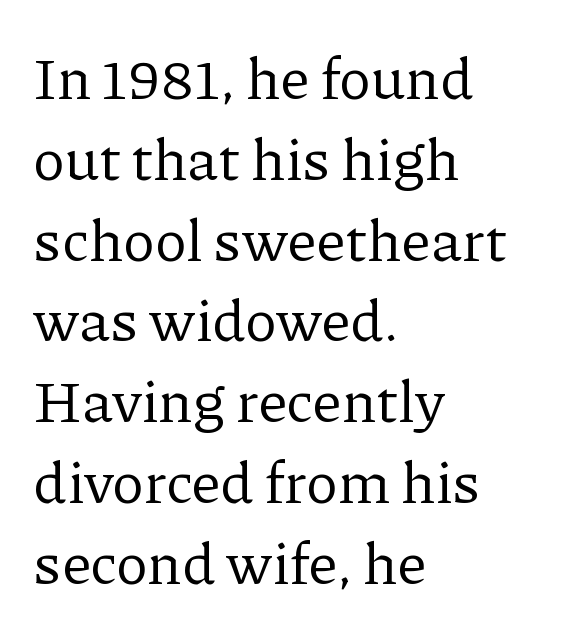
{"serif": "yes", "italic": "no", "bold": "no", "weight": "regular", "width": "normal", "stroke_contrast": "low", "x_height": "medium", "monospaced": "no", "underline": "no", "align": "left", "line_spacing": "normal", "line_spacing_ratio": 1.37, "letter_spacing": "normal", "letter_spacing_em": 0.0, "glyph_px": 59}
